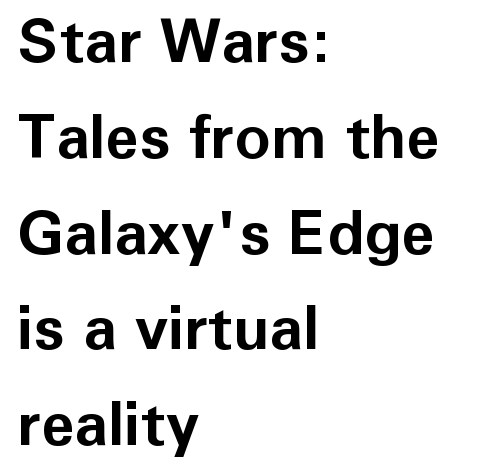
Q: Is the text bold? A: Yes.
Q: Is the text italic (slanted)? A: No, it is upright.
Q: Is the typeface a serif or a sans-serif typeface? A: Sans-serif.
Q: Is the text underlined? A: No.
Q: How is the paragraph aligned? A: Left-aligned.
Q: Is the spacing between letters normal or unusually wide? A: Normal.
Q: Is the spacing between lines tight, normal or loose? A: Normal.
Q: Width (condensed, normal, or wide)? A: Normal.
Q: Stroke contrast? A: Low.
Q: x-height? A: Medium.
Q: Monospaced? A: No.
